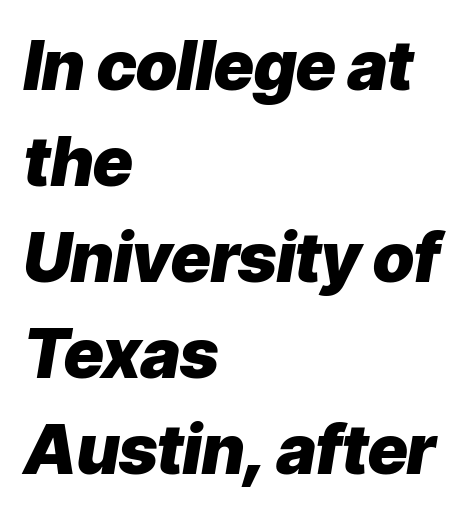
Q: Is the text bold? A: Yes.
Q: Is the text italic (slanted)? A: Yes, it leans right by about 9 degrees.
Q: Is the text underlined? A: No.
Q: How is the paragraph aligned? A: Left-aligned.
Q: Is the spacing between letters normal or unusually wide? A: Normal.
Q: Is the spacing between lines tight, normal or loose? A: Normal.
Q: Width (condensed, normal, or wide)? A: Normal.
Q: Stroke contrast? A: Low.
Q: x-height? A: Medium.
Q: Monospaced? A: No.
